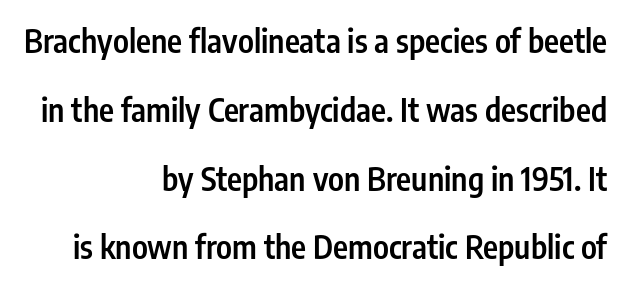
The image shows 32 px semibold, condensed sans-serif type, upright; set right-aligned, loose line spacing (2.15x), normal letter spacing, not underlined; low stroke contrast and a medium x-height.
